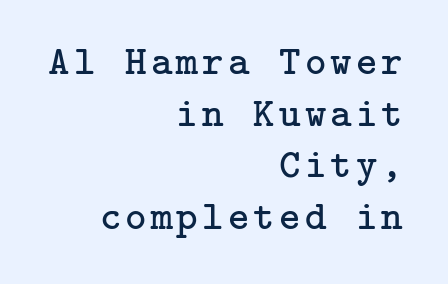
Q: Is the text bold? A: No.
Q: Is the text italic (slanted)? A: No, it is upright.
Q: Is the typeface a serif or a sans-serif typeface? A: Serif.
Q: Is the text underlined? A: No.
Q: How is the paragraph aligned? A: Right-aligned.
Q: Is the spacing between lines tight, normal or loose? A: Normal.
Q: Width (condensed, normal, or wide)? A: Normal.
Q: Stroke contrast? A: Low.
Q: x-height? A: Medium.
